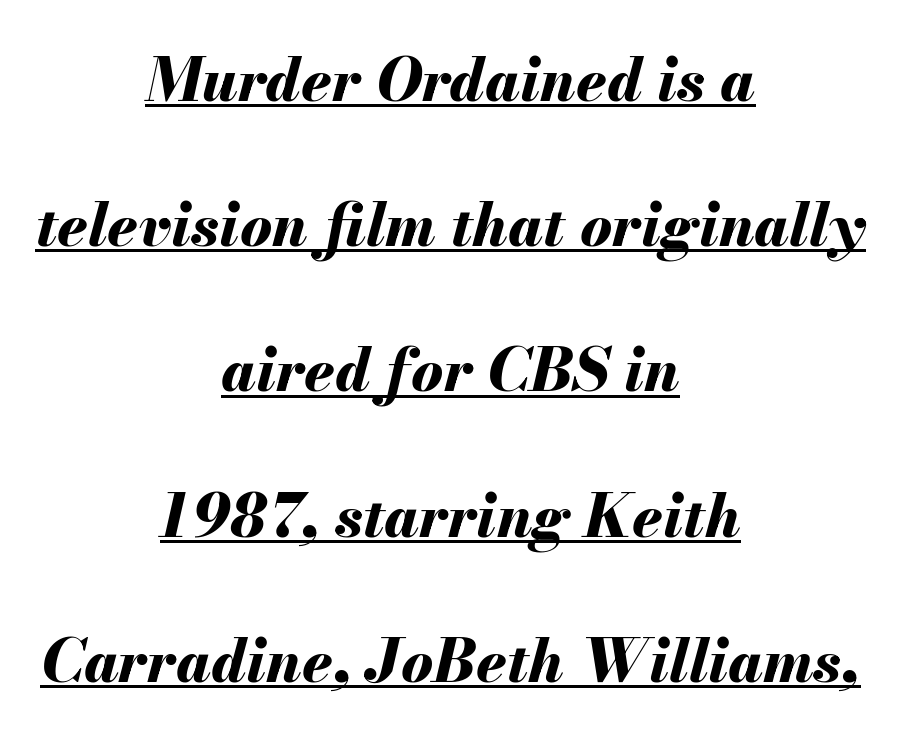
Q: Is the text bold? A: Yes.
Q: Is the text italic (slanted)? A: Yes, it leans right by about 13 degrees.
Q: Is the text underlined? A: Yes.
Q: How is the paragraph aligned? A: Centered.
Q: Is the spacing between letters normal or unusually wide? A: Normal.
Q: Is the spacing between lines tight, normal or loose? A: Loose.
Q: Width (condensed, normal, or wide)? A: Normal.
Q: Stroke contrast? A: Medium.
Q: x-height? A: Small.
Q: Monospaced? A: No.
